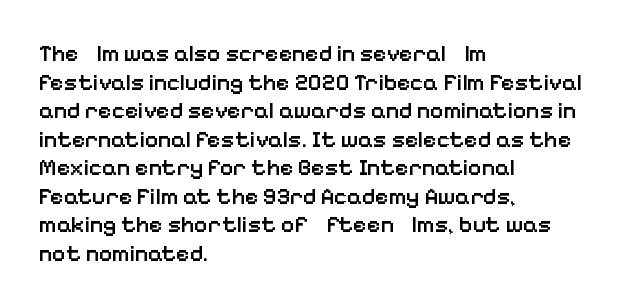
The image shows 23 px text type, upright; set left-aligned, line spacing 1.24x, normal letter spacing, not underlined.
